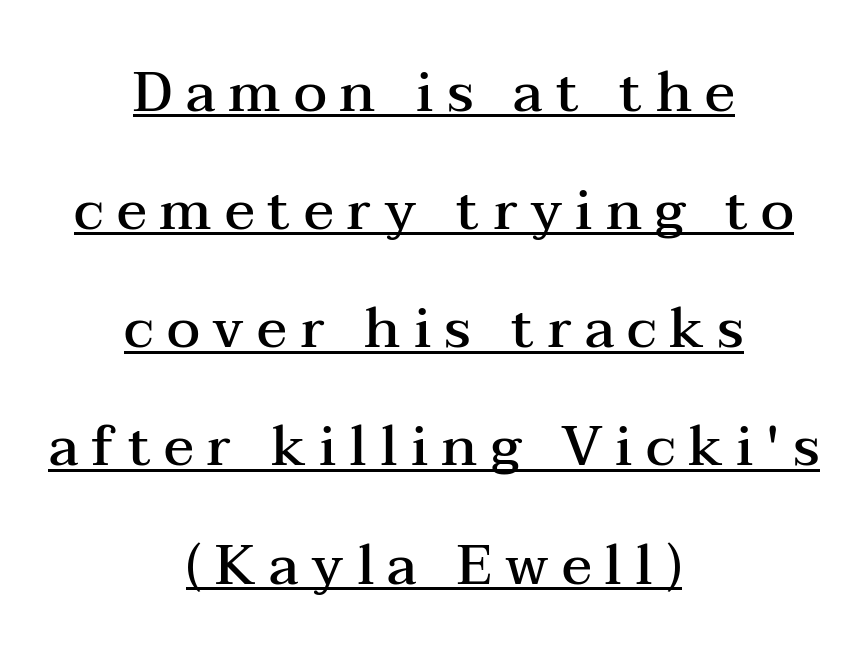
Notice how the passage keeps no hard edge, just a central spine. Bold? Not quite — semibold, heavier than regular but stopping short. The face used here is proportionally spaced, like ordinary book or web type. This sample uses a serif face. Between one letter and the next there's a generous, obvious gap.
